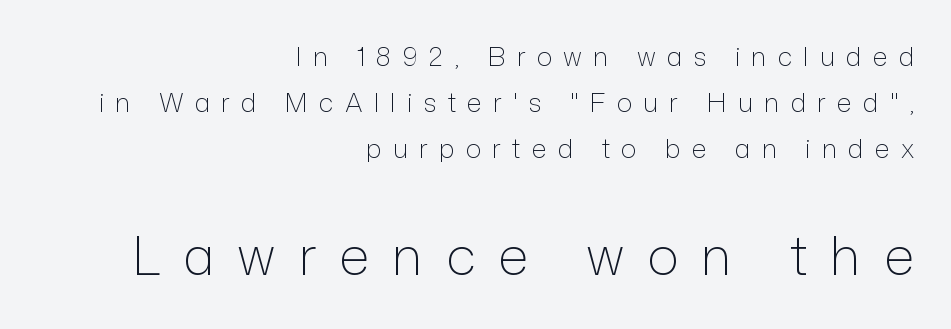
{"serif": "no", "italic": "no", "bold": "no", "weight": "light", "width": "normal", "stroke_contrast": "low", "x_height": "medium", "monospaced": "no", "underline": "no", "align": "right", "line_spacing_ratio": 1.76, "letter_spacing": "wide", "letter_spacing_em": 0.43, "larger_block": "second", "size_ratio": 2.04, "glyph_px": 53}
